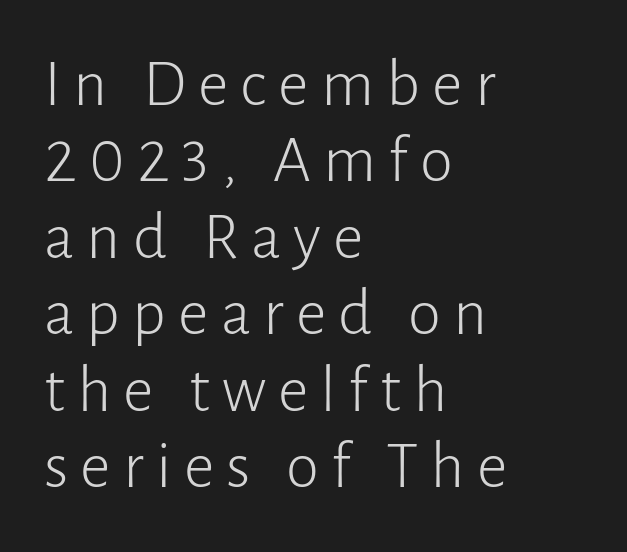
These lines are composed in type without serifs. Stems here are at most as thick as an everyday book face. Casual observation: everything's shoved over to the left. Line spacing here is tight. This sample uses an upright cut, with every glyph sitting square on the baseline.
